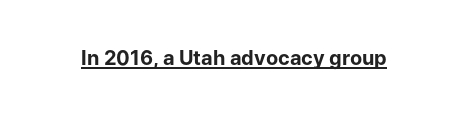
The image shows 20 px bold type, upright; set normal letter spacing, underlined.
